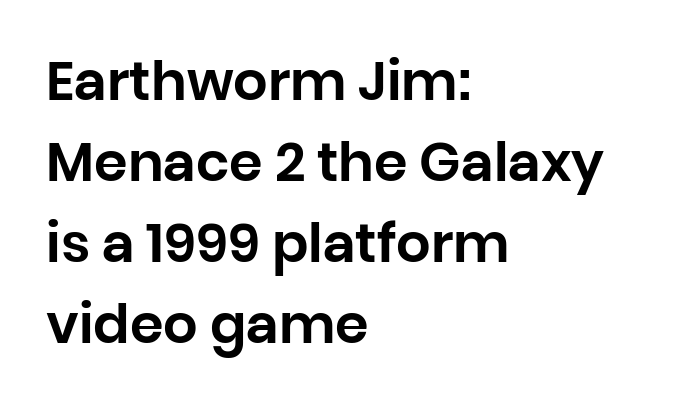
Q: Is the text italic (slanted)? A: No, it is upright.
Q: Is the typeface a serif or a sans-serif typeface? A: Sans-serif.
Q: Is the text underlined? A: No.
Q: How is the paragraph aligned? A: Left-aligned.
Q: Is the spacing between letters normal or unusually wide? A: Normal.
Q: Is the spacing between lines tight, normal or loose? A: Normal.
Q: Width (condensed, normal, or wide)? A: Normal.
Q: Stroke contrast? A: Low.
Q: x-height? A: Large.
Q: Monospaced? A: No.
